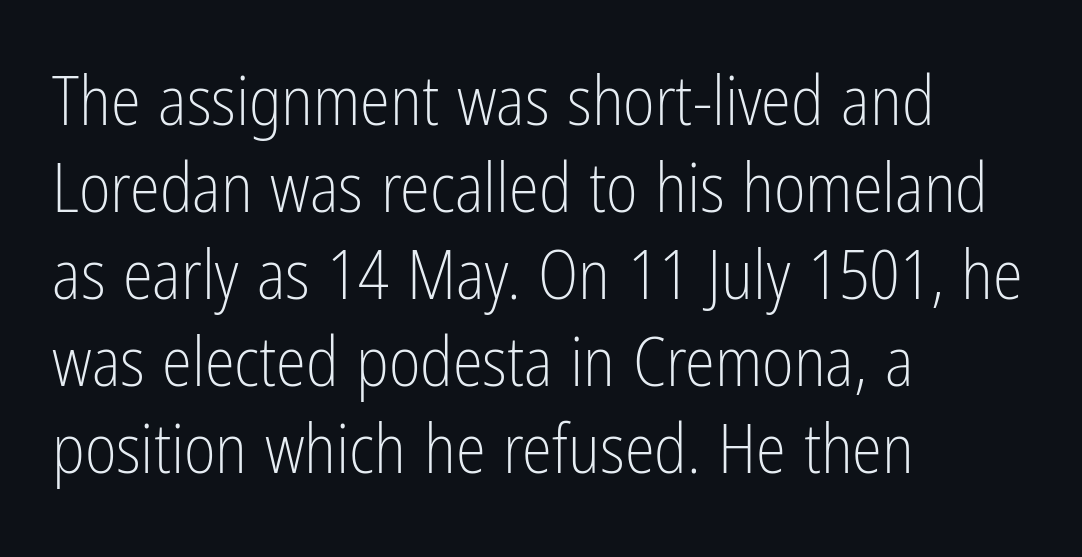
Q: Is the text bold? A: No.
Q: Is the text italic (slanted)? A: No, it is upright.
Q: Is the typeface a serif or a sans-serif typeface? A: Sans-serif.
Q: Is the text underlined? A: No.
Q: How is the paragraph aligned? A: Left-aligned.
Q: Is the spacing between letters normal or unusually wide? A: Normal.
Q: Is the spacing between lines tight, normal or loose? A: Normal.
Q: Width (condensed, normal, or wide)? A: Condensed.
Q: Stroke contrast? A: Low.
Q: x-height? A: Medium.
Q: Monospaced? A: No.
